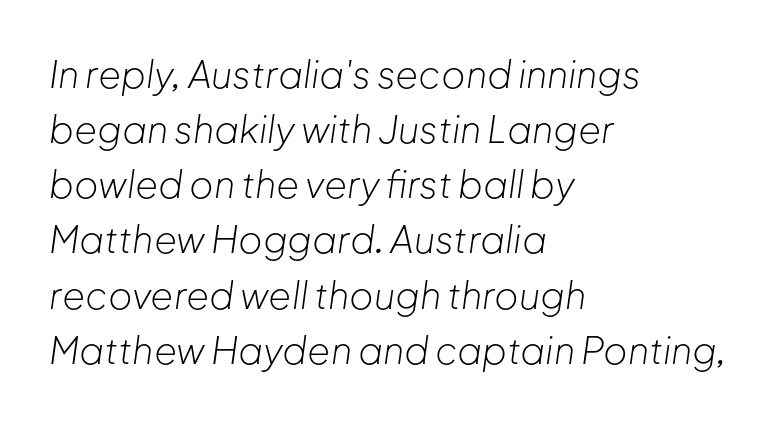
Q: Is the text bold? A: No.
Q: Is the text italic (slanted)? A: Yes, it leans right by about 8 degrees.
Q: Is the text underlined? A: No.
Q: How is the paragraph aligned? A: Left-aligned.
Q: Is the spacing between letters normal or unusually wide? A: Normal.
Q: Is the spacing between lines tight, normal or loose? A: Normal.
Q: Width (condensed, normal, or wide)? A: Normal.
Q: Stroke contrast? A: Low.
Q: x-height? A: Medium.
Q: Monospaced? A: No.
